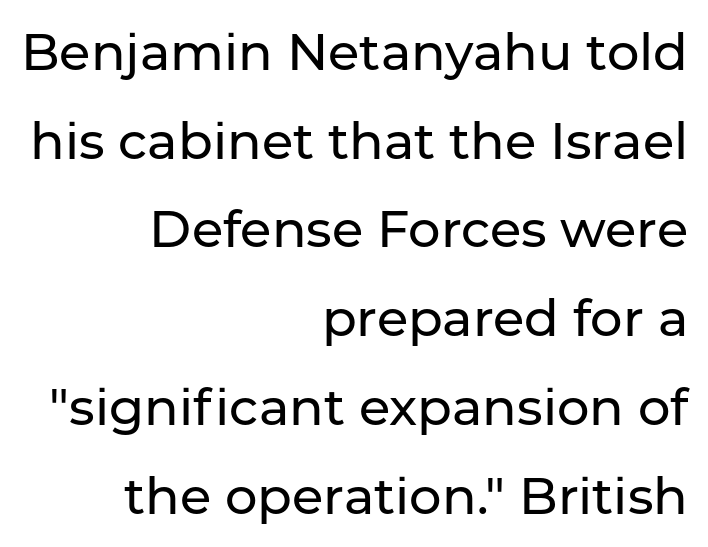
Q: Is the text italic (slanted)? A: No, it is upright.
Q: Is the typeface a serif or a sans-serif typeface? A: Sans-serif.
Q: Is the text underlined? A: No.
Q: How is the paragraph aligned? A: Right-aligned.
Q: Is the spacing between letters normal or unusually wide? A: Normal.
Q: Width (condensed, normal, or wide)? A: Normal.
Q: Stroke contrast? A: Low.
Q: x-height? A: Medium.
Q: Monospaced? A: No.
